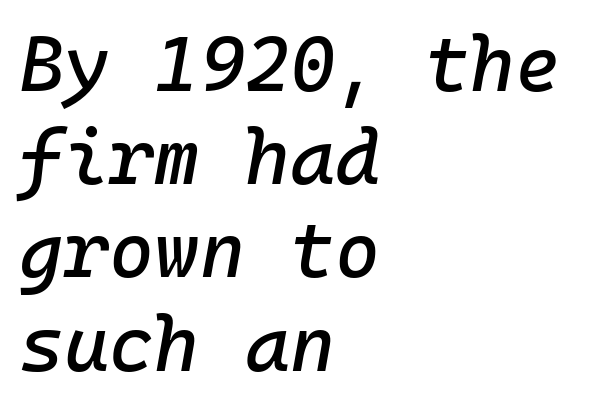
Q: Is the text italic (slanted)? A: Yes, it leans right by about 10 degrees.
Q: Is the text underlined? A: No.
Q: How is the paragraph aligned? A: Left-aligned.
Q: Is the spacing between letters normal or unusually wide? A: Normal.
Q: Width (condensed, normal, or wide)? A: Normal.
Q: Stroke contrast? A: Low.
Q: x-height? A: Medium.
Q: Monospaced? A: Yes.
